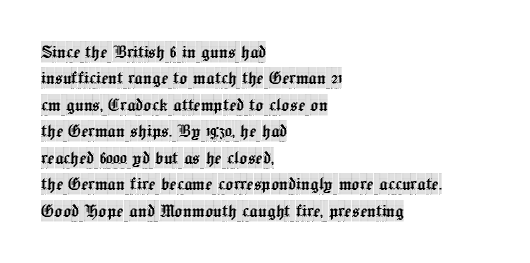
Is there much room between lines? A standard amount, neither cramped nor airy. The line texture is even and compact thanks to regular tracking. In terms of posture, this sample is upright. The paragraph has a hard left edge and a soft right edge. The strip under each line holds only bare page.
